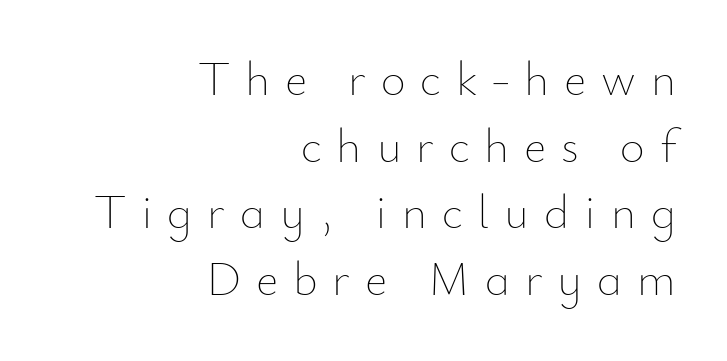
{"italic": "no", "bold": "no", "weight": "thin", "width": "normal", "stroke_contrast": "low", "x_height": "small", "monospaced": "no", "underline": "no", "align": "right", "line_spacing": "normal", "line_spacing_ratio": 1.39, "letter_spacing": "wide", "letter_spacing_em": 0.31, "glyph_px": 48}
